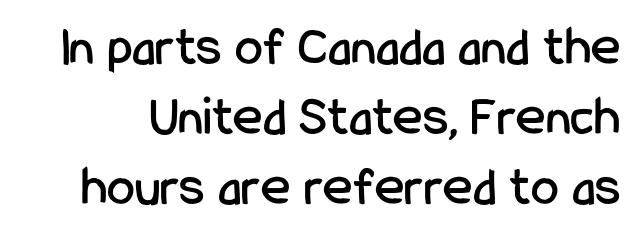
The image shows 56 px condensed sans-serif type, upright; set normal line spacing (1.25x), normal letter spacing, not underlined; low stroke contrast and a medium x-height.
